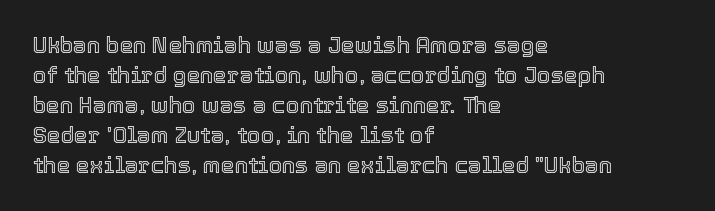
Decoration check: the copy has no underline. A roman cut, with each character standing at attention. The line-height multiplier appears to be the usual default. In CSS terms this would be text-align: left. Words appear dense and cohesive because spacing is normal.
